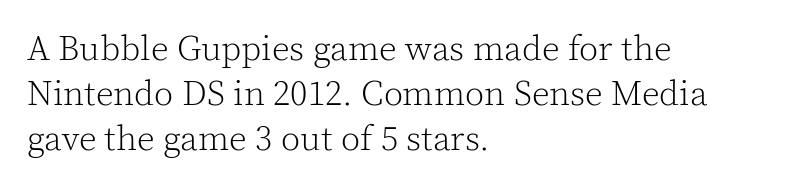
Q: Is the text bold? A: No.
Q: Is the text italic (slanted)? A: No, it is upright.
Q: Is the typeface a serif or a sans-serif typeface? A: Serif.
Q: Is the text underlined? A: No.
Q: How is the paragraph aligned? A: Left-aligned.
Q: Is the spacing between letters normal or unusually wide? A: Normal.
Q: Is the spacing between lines tight, normal or loose? A: Normal.
Q: Width (condensed, normal, or wide)? A: Normal.
Q: x-height? A: Medium.
Q: Monospaced? A: No.
